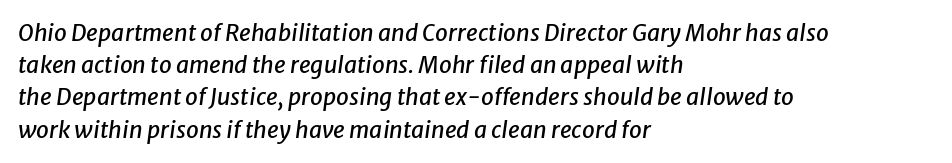
{"italic": "yes", "lean": "right", "slant_degrees": 8, "underline": "no", "align": "left", "line_spacing": "normal", "line_spacing_ratio": 1.4, "letter_spacing": "normal", "letter_spacing_em": 0.0, "glyph_px": 23}
